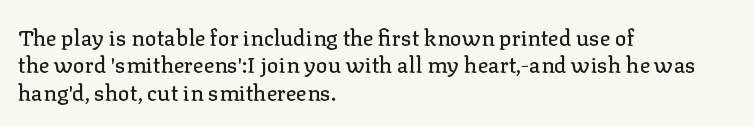
The image shows 22 px text type, upright; set left-aligned, normal line spacing (1.25x), normal letter spacing, not underlined.
